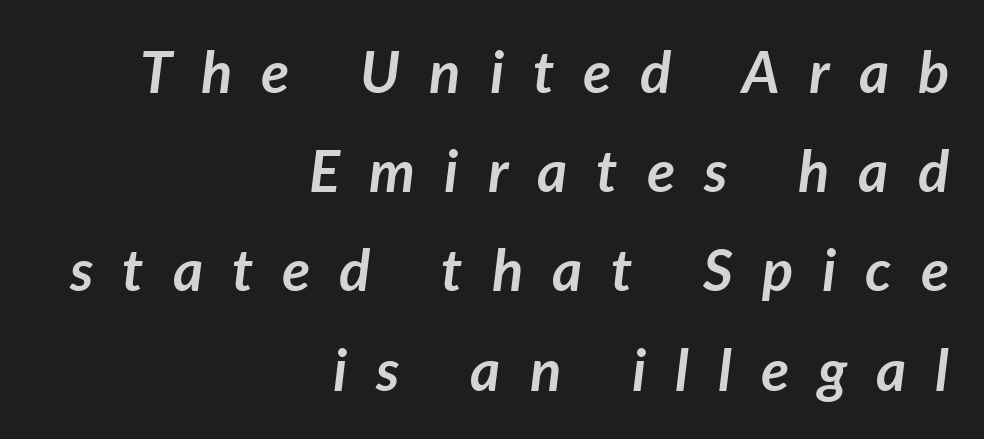
The rag falls on the left side of this text block. How heavy is the stroke? Heavy — this is a bold. Substantial extra tracking has been applied to these lines. Rendered with sloped, italic letterforms.
